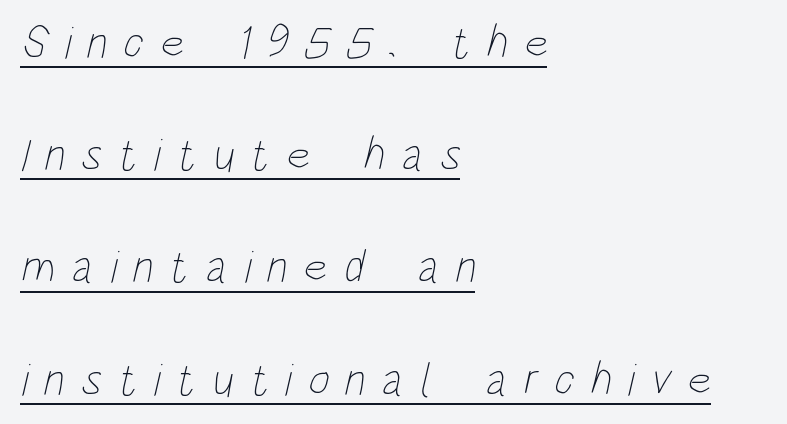
Q: Is the text bold? A: No.
Q: Is the text underlined? A: Yes.
Q: How is the paragraph aligned? A: Left-aligned.
Q: Is the spacing between letters normal or unusually wide? A: Unusually wide.
Q: Is the spacing between lines tight, normal or loose? A: Loose.
Q: Width (condensed, normal, or wide)? A: Condensed.
Q: Stroke contrast? A: Low.
Q: x-height? A: Large.
Q: Monospaced? A: No.
